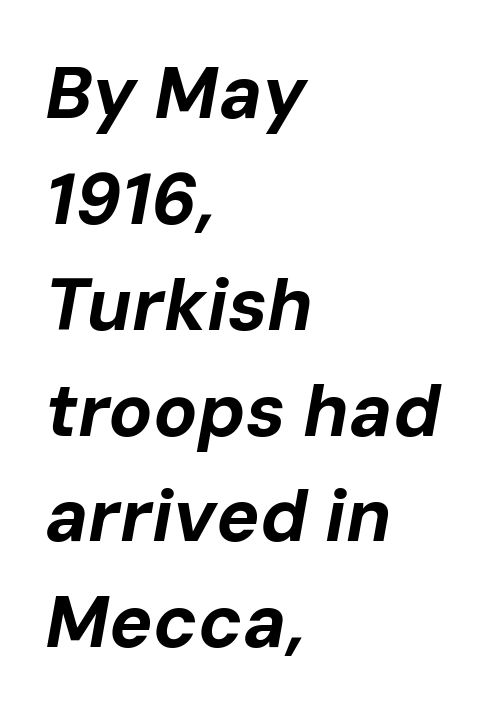
The image shows 73 px bold type, italic (leaning right); set left-aligned, normal line spacing (1.45x), normal letter spacing, not underlined; low stroke contrast and a medium x-height.
